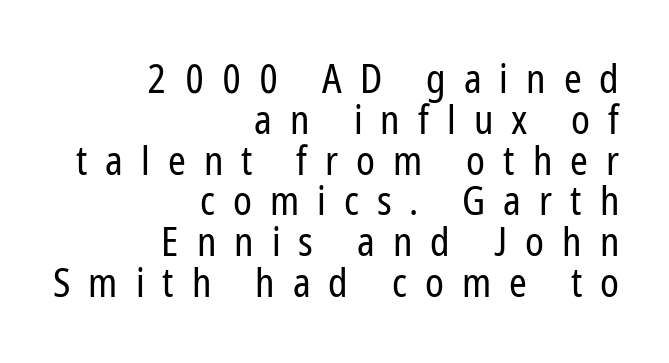
Designer's note — italics off, roman on. Caption: expanded tracking, letters set apart. The cut favours lightness, reaching ordinary text weight at its darkest. The zone under the glyphs is completely vacant.
